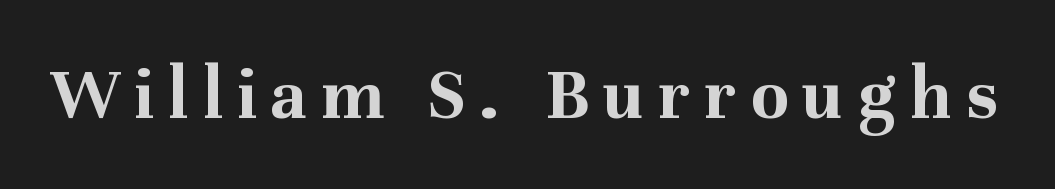
Q: Is the text bold? A: Yes.
Q: Is the text italic (slanted)? A: No, it is upright.
Q: Is the typeface a serif or a sans-serif typeface? A: Serif.
Q: Is the text underlined? A: No.
Q: Width (condensed, normal, or wide)? A: Normal.
Q: Stroke contrast? A: Medium.
Q: x-height? A: Medium.
Q: Monospaced? A: No.
